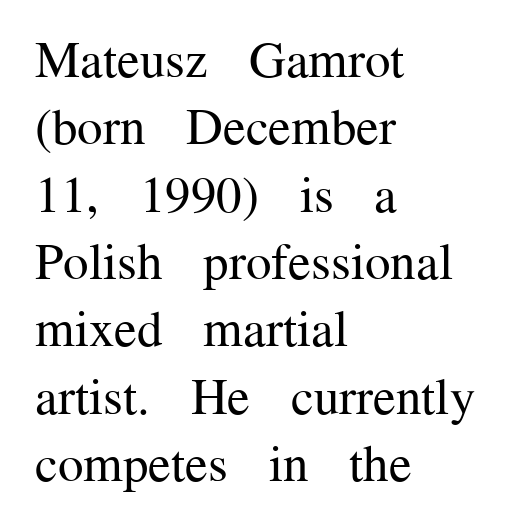
Q: Is the text bold? A: No.
Q: Is the text italic (slanted)? A: No, it is upright.
Q: Is the typeface a serif or a sans-serif typeface? A: Serif.
Q: Is the text underlined? A: No.
Q: How is the paragraph aligned? A: Left-aligned.
Q: Is the spacing between letters normal or unusually wide? A: Normal.
Q: Is the spacing between lines tight, normal or loose? A: Normal.
Q: Width (condensed, normal, or wide)? A: Normal.
Q: Stroke contrast? A: Medium.
Q: x-height? A: Medium.
Q: Monospaced? A: No.
